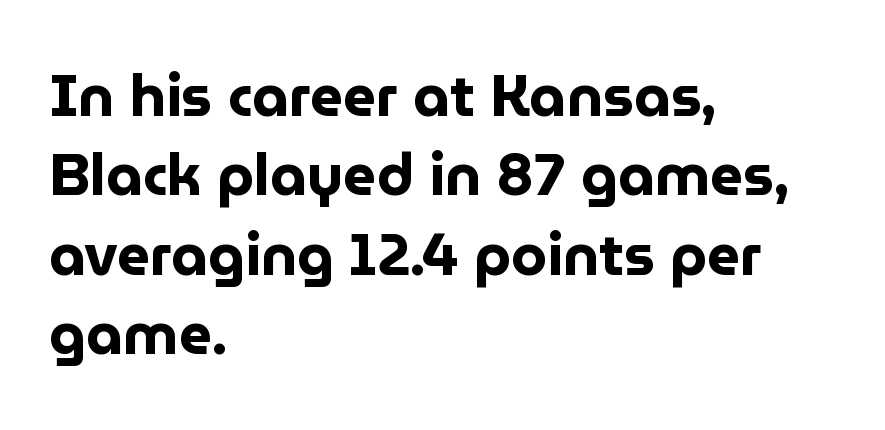
{"serif": "no", "italic": "no", "bold": "yes", "weight": "bold", "width": "normal", "stroke_contrast": "low", "x_height": "medium", "monospaced": "no", "underline": "no", "align": "left", "line_spacing": "normal", "line_spacing_ratio": 1.37, "letter_spacing": "normal", "letter_spacing_em": 0.0, "glyph_px": 58}
